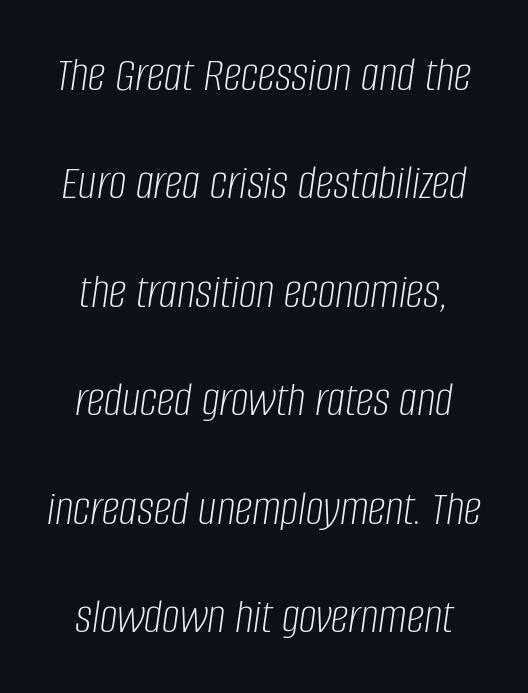
Q: Is the text bold? A: No.
Q: Is the text italic (slanted)? A: Yes, it leans right by about 8 degrees.
Q: Is the text underlined? A: No.
Q: Is the spacing between letters normal or unusually wide? A: Normal.
Q: Is the spacing between lines tight, normal or loose? A: Loose.
Q: Width (condensed, normal, or wide)? A: Condensed.
Q: Stroke contrast? A: Low.
Q: x-height? A: Large.
Q: Monospaced? A: No.
